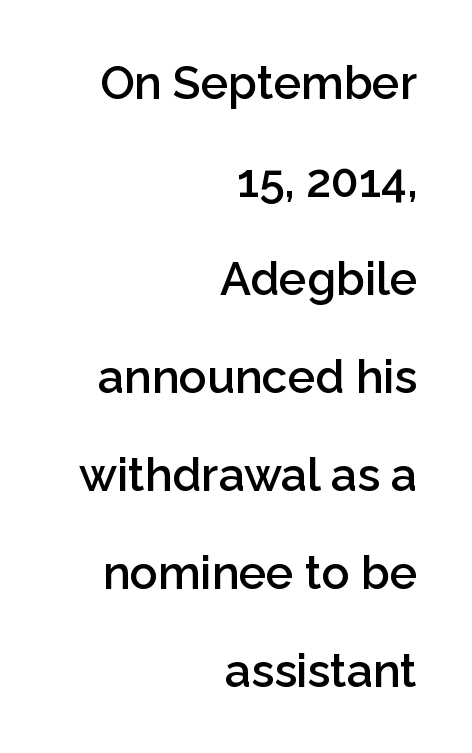
Style check: upright. Teacher's note: observe the even right margin — that is flush-right alignment. The text was rendered using a sans face with plain stroke endings. Observe the ordinary spacing: letters are neighbours, not strangers.
